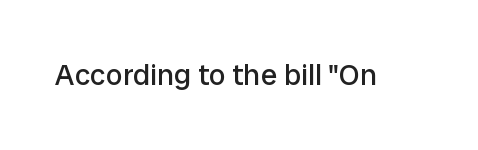
Q: Is the text bold? A: No.
Q: Is the text italic (slanted)? A: No, it is upright.
Q: Is the typeface a serif or a sans-serif typeface? A: Sans-serif.
Q: Is the text underlined? A: No.
Q: Is the spacing between letters normal or unusually wide? A: Normal.
Q: Width (condensed, normal, or wide)? A: Normal.
Q: Stroke contrast? A: Low.
Q: x-height? A: Medium.
Q: Monospaced? A: No.
